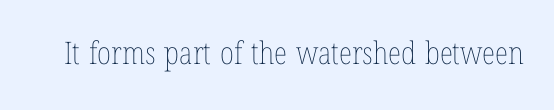
The image shows 31 px thin, condensed type, upright; set normal letter spacing, not underlined; low stroke contrast and a medium x-height.
